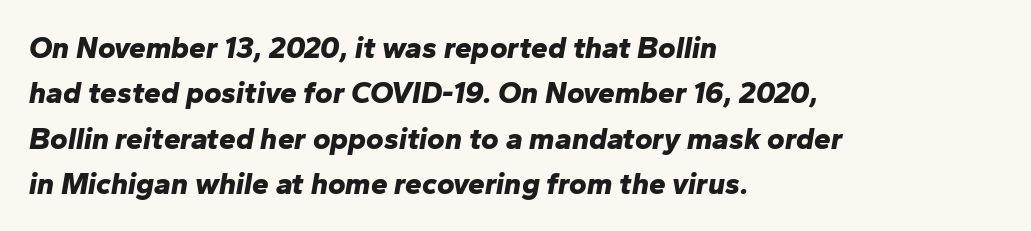
The image shows 30 px bold type, italic (leaning right); set left-aligned, normal line spacing (1.51x), normal letter spacing, not underlined; low stroke contrast and a medium x-height.
